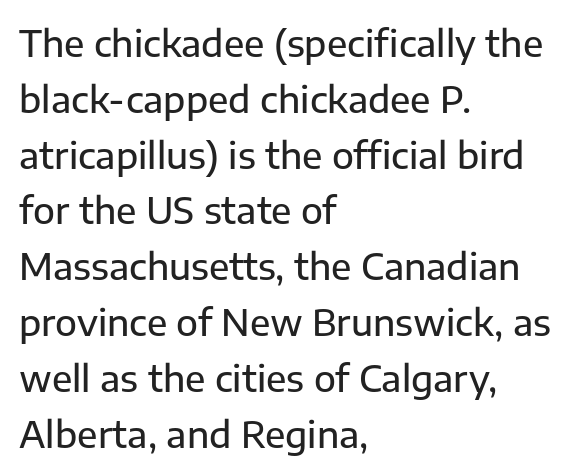
{"serif": "no", "italic": "no", "width": "normal", "stroke_contrast": "low", "x_height": "medium", "monospaced": "no", "underline": "no", "align": "left", "line_spacing": "normal", "line_spacing_ratio": 1.55, "letter_spacing": "normal", "letter_spacing_em": 0.0, "glyph_px": 36}
